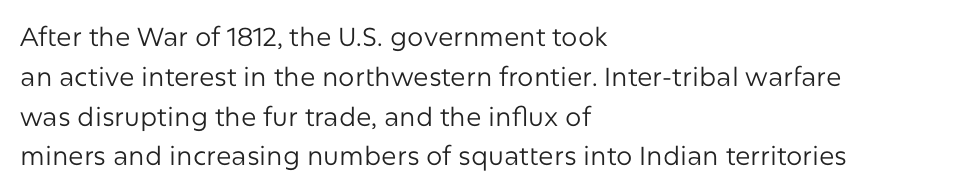
The image shows 26 px text type, upright; set left-aligned, normal line spacing (1.53x), normal letter spacing, not underlined.
